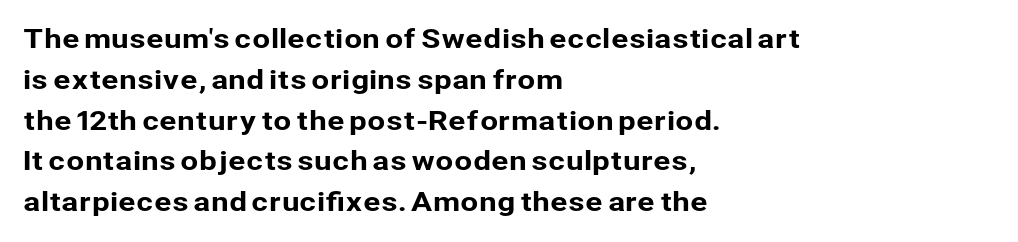
The space between consecutive lines is moderate. This sample uses plain, unmodified letter spacing. Layout note: lines flush left. No italicization has been applied; the sample stays upright. The passage shown is not underscored anywhere.
